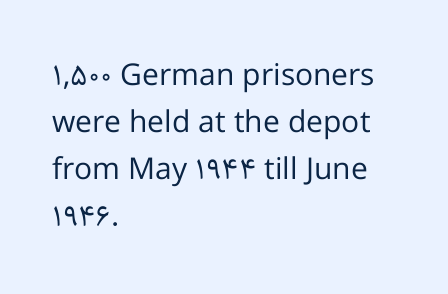
{"serif": "no", "italic": "no", "bold": "no", "weight": "regular", "width": "normal", "stroke_contrast": "low", "x_height": "medium", "monospaced": "no", "underline": "no", "align": "left", "line_spacing": "normal", "line_spacing_ratio": 1.57, "letter_spacing": "normal", "letter_spacing_em": 0.0, "glyph_px": 30}
